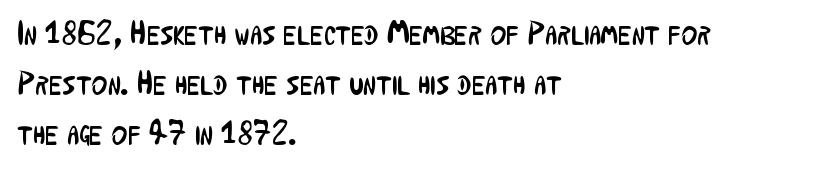
{"serif": "no", "italic": "no", "bold": "no", "weight": "regular", "width": "condensed", "stroke_contrast": "low", "x_height": "medium", "monospaced": "no", "underline": "no", "align": "left", "line_spacing": "normal", "line_spacing_ratio": 1.47, "letter_spacing": "normal", "letter_spacing_em": 0.0, "glyph_px": 34}
